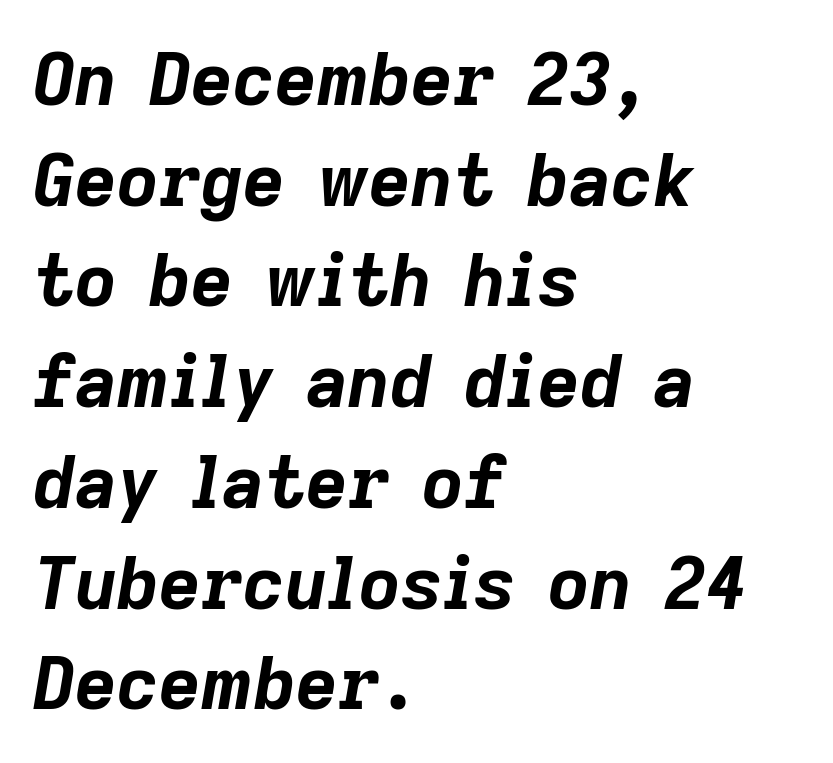
Between one letter and the next there's only the usual sliver of space. Thick stems and heavy bowls — unmistakably bold. The vertical gap from one line to the next is medium. Does the lettering tilt? It does — this is italic. Is this a fixed-width face? No — the glyphs have proportional, varying widths. Descenders hang freely into open space.
